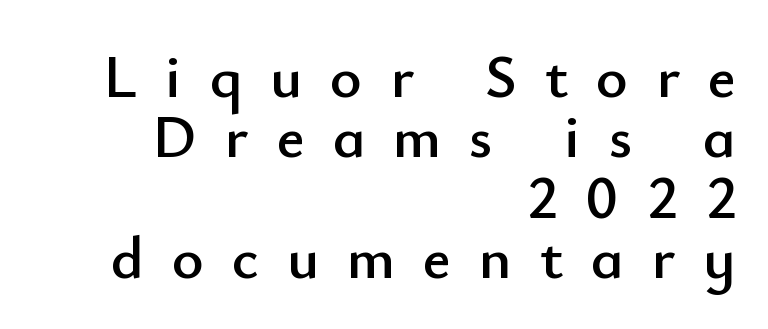
Q: Is the text italic (slanted)? A: No, it is upright.
Q: Is the typeface a serif or a sans-serif typeface? A: Sans-serif.
Q: Is the text underlined? A: No.
Q: How is the paragraph aligned? A: Right-aligned.
Q: Is the spacing between letters normal or unusually wide? A: Unusually wide.
Q: Is the spacing between lines tight, normal or loose? A: Tight.
Q: Width (condensed, normal, or wide)? A: Normal.
Q: Stroke contrast? A: Low.
Q: x-height? A: Small.
Q: Monospaced? A: No.
